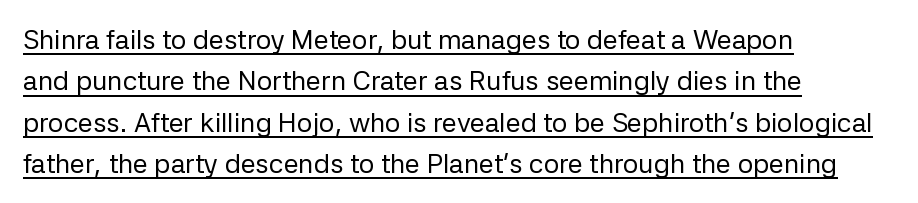
{"italic": "no", "bold": "no", "underline": "yes", "align": "left", "line_spacing": "normal", "line_spacing_ratio": 1.53, "letter_spacing": "normal", "letter_spacing_em": 0.0, "glyph_px": 27}
